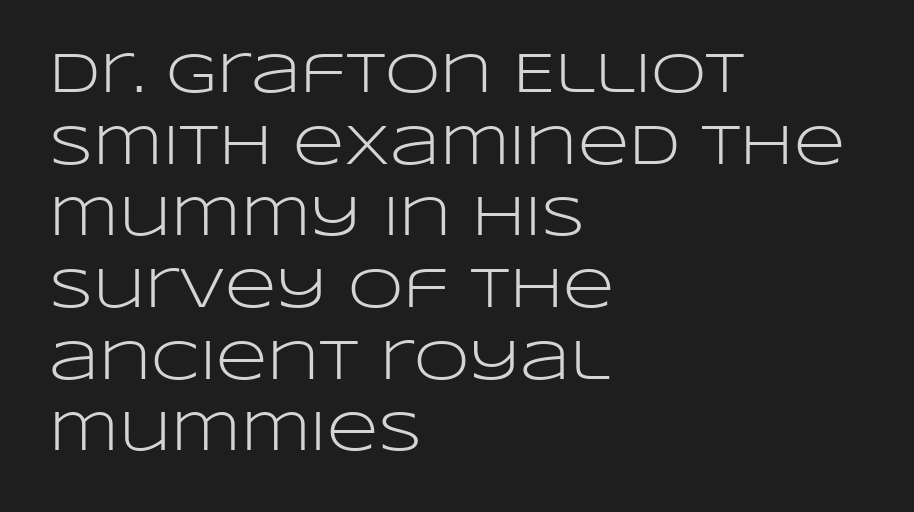
The image shows 56 px light, wide sans-serif type, upright; set left-aligned, normal line spacing (1.28x), normal letter spacing, not underlined; low stroke contrast and a large x-height.
